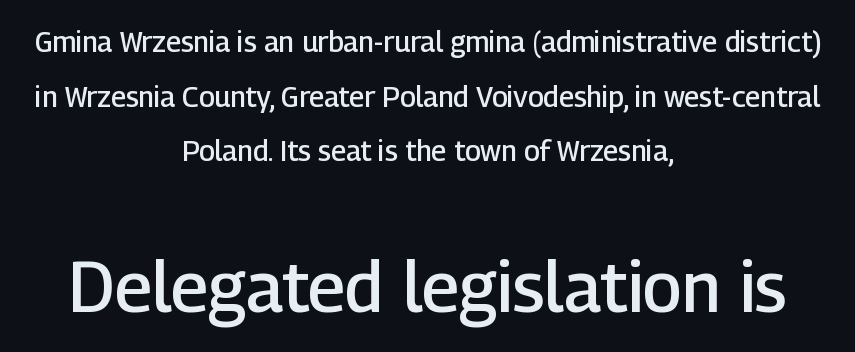
{"serif": "no", "italic": "no", "bold": "semi", "weight": "semibold", "width": "normal", "stroke_contrast": "low", "x_height": "medium", "monospaced": "no", "underline": "no", "align": "center", "line_spacing": "loose", "line_spacing_ratio": 1.95, "letter_spacing": "normal", "letter_spacing_em": 0.0, "larger_block": "second", "size_ratio": 2.5, "glyph_px": 70}
